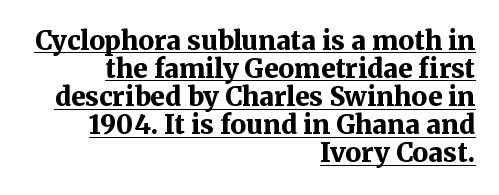
The vertical gap from one line to the next is small. Heft: maximum for text — a bold. Reading down the block, your eye finds every line finishing at a fixed right position. Compared with undecorated copy, this sample adds a rule below the words. The line texture is even and compact thanks to regular tracking. The lettering holds an erect, upright posture throughout.
